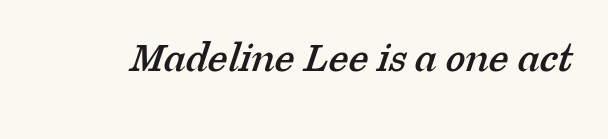
What kind of face is this? One with serifs. No extra tracking has been applied to these lines. The letters advance in unequal steps, a hallmark of proportional type. Check the space under the baseline: it is left empty.
